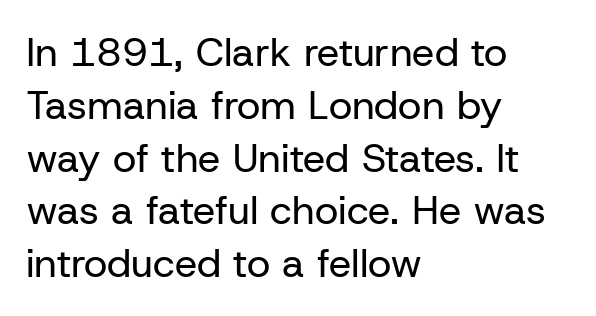
The image shows 40 px regular-weight sans-serif type, upright; set left-aligned, normal line spacing (1.32x), normal letter spacing, not underlined; low stroke contrast and a medium x-height.
